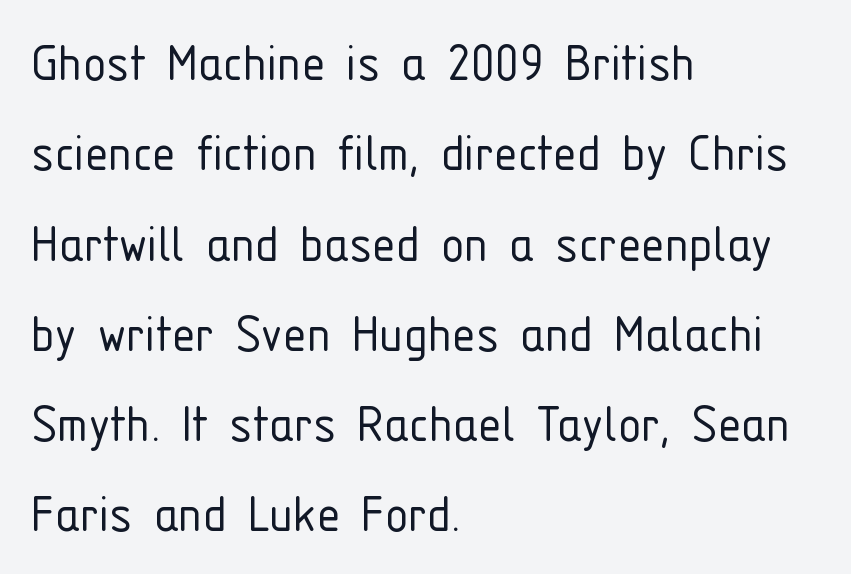
Spacing between characters is what you'd get straight out of the box. Bare-footed words on every line. Line spacing here is normal. Heft: none added — not bold. The passage is arranged the way most books set body copy — flush left.
